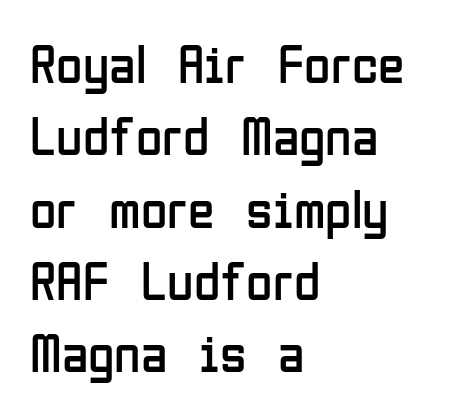
{"serif": "no", "italic": "no", "bold": "no", "weight": "regular", "width": "condensed", "stroke_contrast": "low", "x_height": "medium", "monospaced": "no", "underline": "no", "align": "left", "line_spacing": "normal", "line_spacing_ratio": 1.34, "letter_spacing": "normal", "letter_spacing_em": 0.0, "glyph_px": 54}
